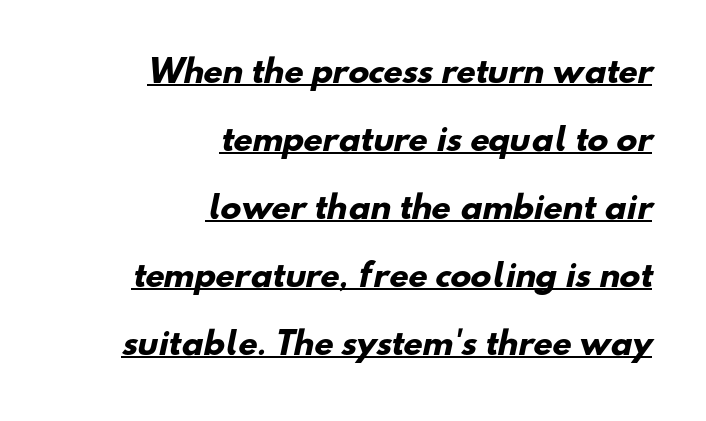
{"serif": "no", "bold": "yes", "weight": "heavy", "width": "normal", "stroke_contrast": "low", "x_height": "small", "monospaced": "no", "underline": "yes", "align": "right", "line_spacing": "loose", "line_spacing_ratio": 2.19, "letter_spacing": "normal", "letter_spacing_em": 0.0, "glyph_px": 31}
